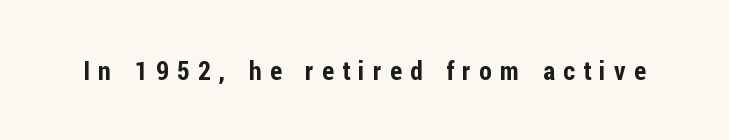
The image shows 26 px text type, upright; set unusually wide letter spacing (+0.32 em), not underlined.
